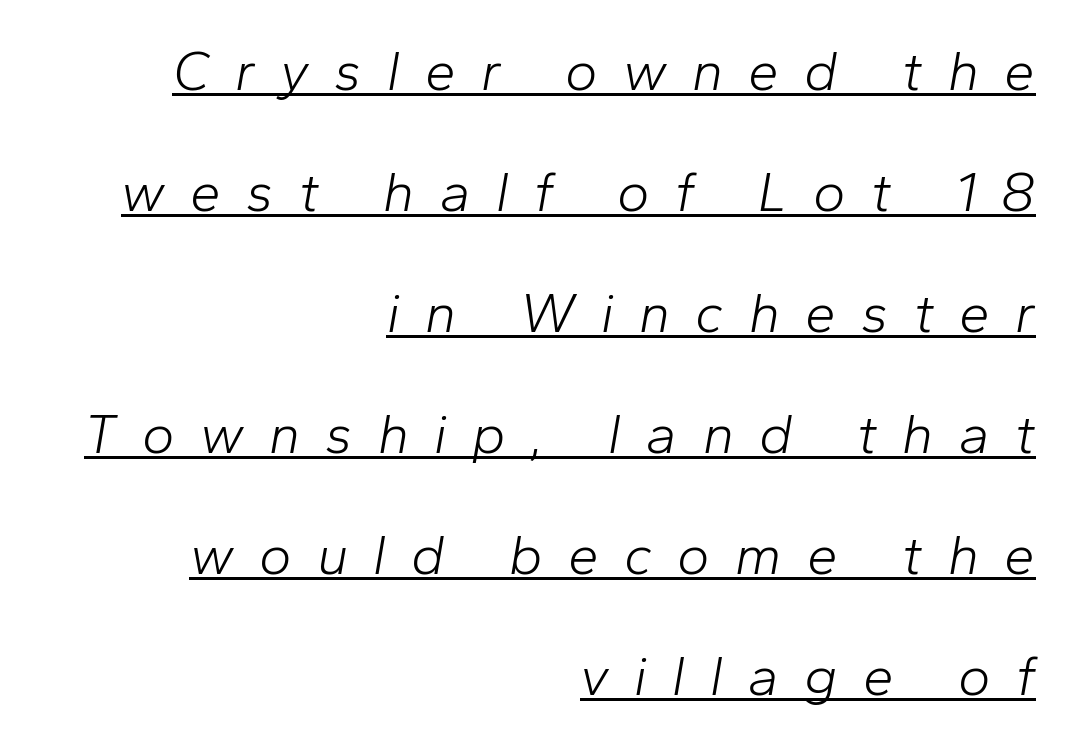
The image shows 55 px light type, italic (leaning right); set right-aligned, loose line spacing (2.2x), unusually wide letter spacing (+0.46 em), underlined; low stroke contrast and a medium x-height.
